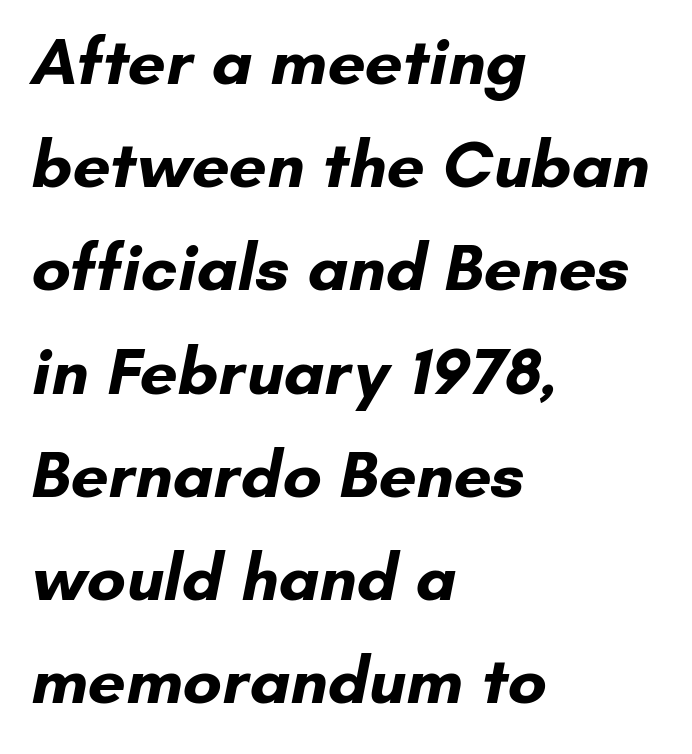
Q: Is the text bold? A: Yes.
Q: Is the typeface a serif or a sans-serif typeface? A: Sans-serif.
Q: Is the text underlined? A: No.
Q: How is the paragraph aligned? A: Left-aligned.
Q: Is the spacing between letters normal or unusually wide? A: Normal.
Q: Is the spacing between lines tight, normal or loose? A: Normal.
Q: Width (condensed, normal, or wide)? A: Normal.
Q: Stroke contrast? A: Low.
Q: x-height? A: Small.
Q: Monospaced? A: No.
